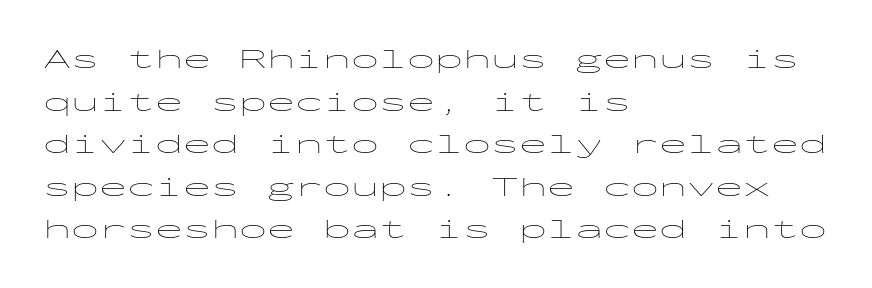
Note: no serifs on the glyphs. A light-to-regular cut is what we see here. Check the space under the baseline: it is left empty. You could count columns in this text — the font is strictly monospaced. Alignment: flush left.
